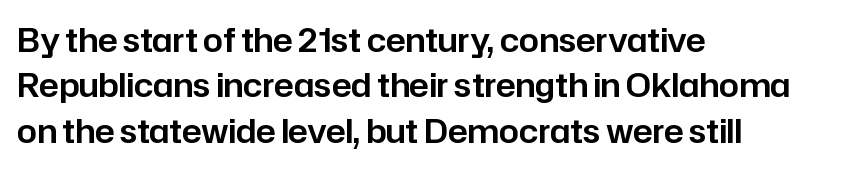
Q: Is the text italic (slanted)? A: No, it is upright.
Q: Is the typeface a serif or a sans-serif typeface? A: Sans-serif.
Q: Is the text underlined? A: No.
Q: How is the paragraph aligned? A: Left-aligned.
Q: Is the spacing between letters normal or unusually wide? A: Normal.
Q: Is the spacing between lines tight, normal or loose? A: Normal.
Q: Width (condensed, normal, or wide)? A: Normal.
Q: Stroke contrast? A: Low.
Q: x-height? A: Medium.
Q: Monospaced? A: No.
